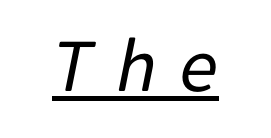
Q: Is the text bold? A: No.
Q: Is the text italic (slanted)? A: Yes, it leans right by about 11 degrees.
Q: Is the text underlined? A: Yes.
Q: Is the spacing between letters normal or unusually wide? A: Unusually wide.
Q: Width (condensed, normal, or wide)? A: Normal.
Q: Stroke contrast? A: Low.
Q: x-height? A: Medium.
Q: Monospaced? A: No.
